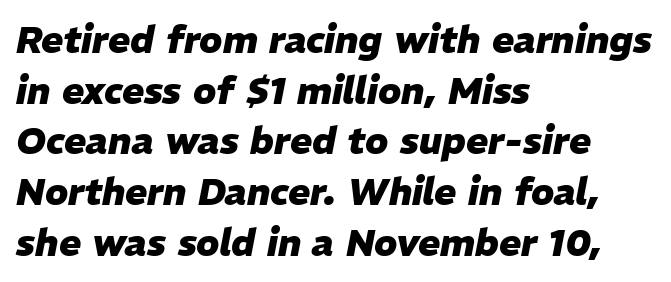
Just letters on the line, the space beneath them empty. Summary of vertical rhythm: regular, with standard interline spacing. Think of a printed novel: that variable character pitch is what you see here. Summary of weight: heavy, a full bold. The rag falls on the right side of this text block. A typesetter would call this zero additional tracking.
